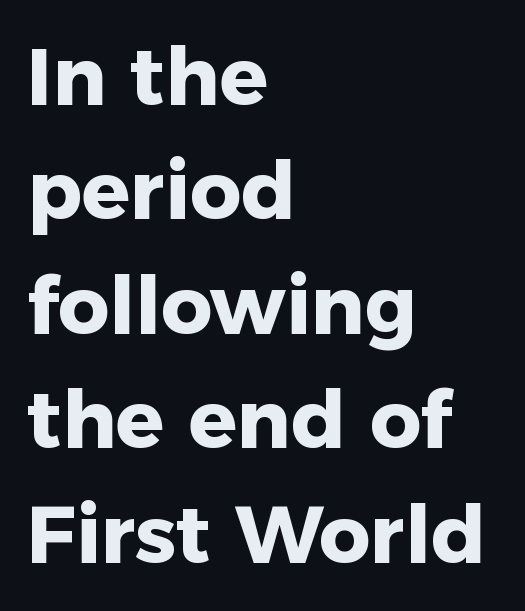
This block has exactly the height ordinary leading produces. The letters sit at their default tracking, neither squeezed nor spread. In terms of posture, this sample is upright. Every row of glyphs begins at an identical x-position on the left.
